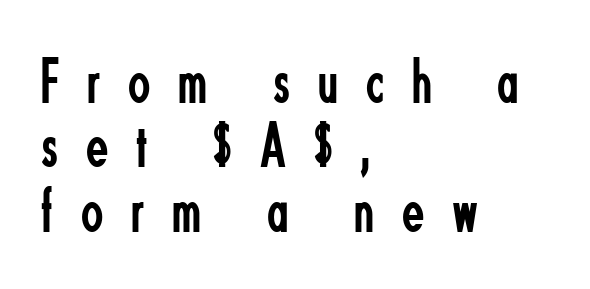
The letterforms stand isolated, each surrounded by extra space. No word sits above an underline. Is this a heavy cut? Hardly; it is regular or lighter. Reading down the block, your eye returns to a fixed left position each line. Looks like regular typesetting: each glyph gets only the width it needs. Quick note: not italic, upright.
